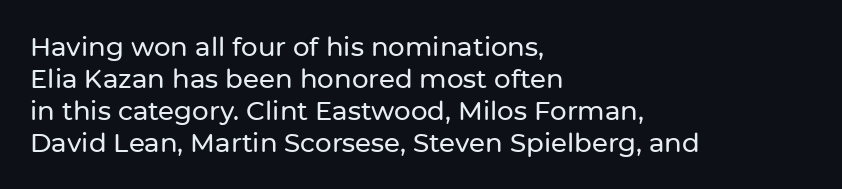
Q: Is the text italic (slanted)? A: No, it is upright.
Q: Is the text underlined? A: No.
Q: How is the paragraph aligned? A: Left-aligned.
Q: Is the spacing between letters normal or unusually wide? A: Normal.
